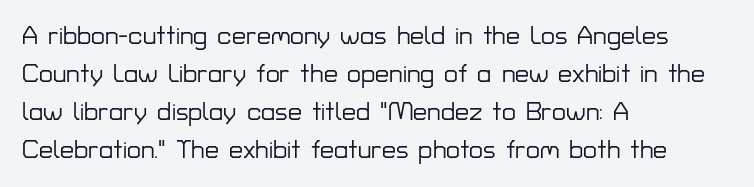
The image shows 25 px text type, upright; set left-aligned, normal line spacing (1.52x), normal letter spacing, not underlined.
